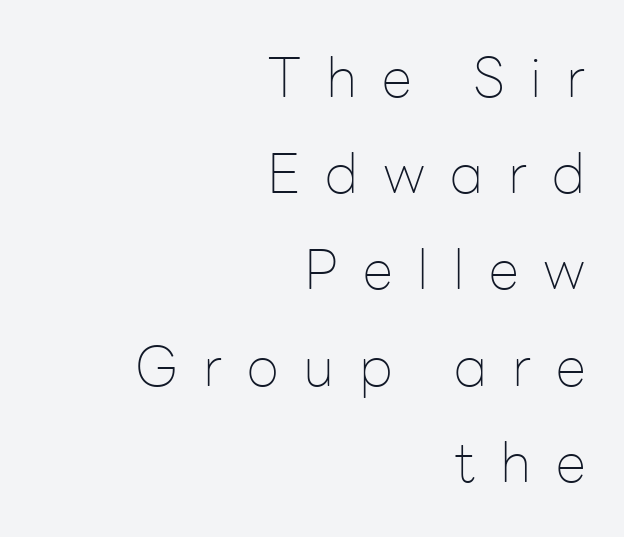
{"serif": "no", "italic": "no", "bold": "no", "weight": "thin", "width": "normal", "stroke_contrast": "low", "x_height": "medium", "monospaced": "no", "underline": "no", "align": "right", "line_spacing_ratio": 1.75, "letter_spacing": "wide", "letter_spacing_em": 0.45, "glyph_px": 55}
